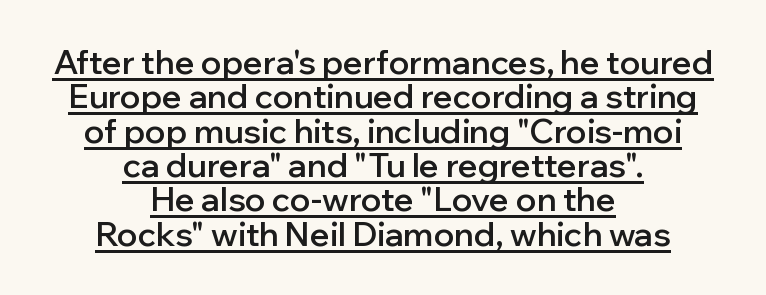
The image shows 33 px semibold sans-serif type, upright; set centered, tight line spacing (1.04x), normal letter spacing, underlined; low stroke contrast and a medium x-height.
